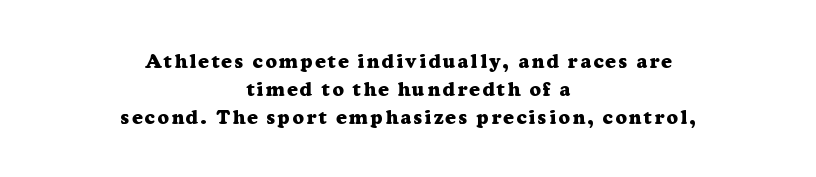
{"italic": "no", "bold": "yes", "underline": "no", "align": "center", "line_spacing": "normal", "line_spacing_ratio": 1.41, "glyph_px": 20}
